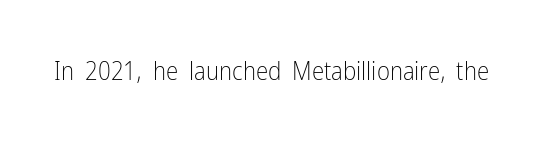
The rendering keeps characters at their native spacing. The font sits on the lighter half of the weight spectrum, regular included. Quick note: underline off. Is there any slant? The stems are plumb.
